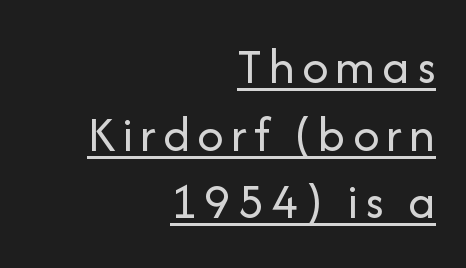
The image shows 52 px regular-weight sans-serif type, upright; set right-aligned, normal line spacing (1.3x), underlined; low stroke contrast and a medium x-height.
